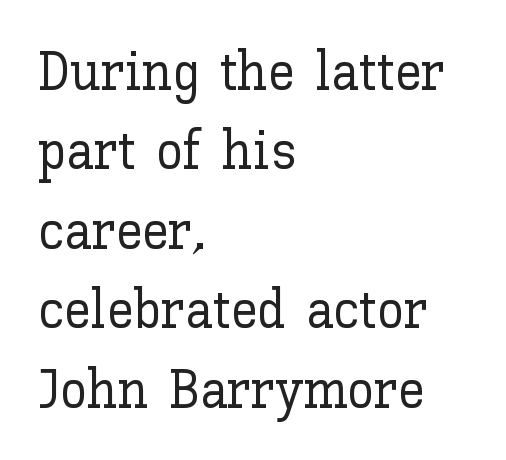
Descenders hang freely into open space. Think of a printed novel: that variable character pitch is what you see here. Here the glyphs are tracked normally, forming tight word shapes. Horizontally, the lines are justified to the leading edge only.
